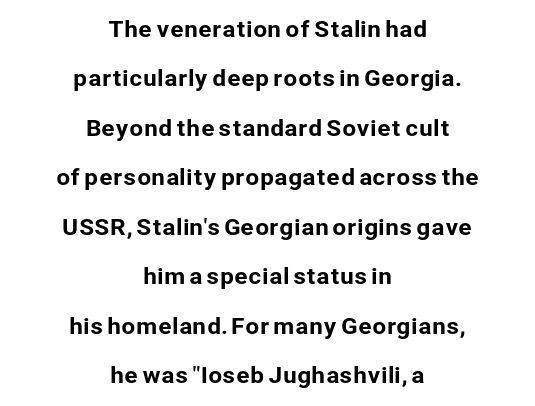
Q: Is the text italic (slanted)? A: No, it is upright.
Q: Is the text underlined? A: No.
Q: How is the paragraph aligned? A: Centered.
Q: Is the spacing between letters normal or unusually wide? A: Normal.
Q: Is the spacing between lines tight, normal or loose? A: Loose.
